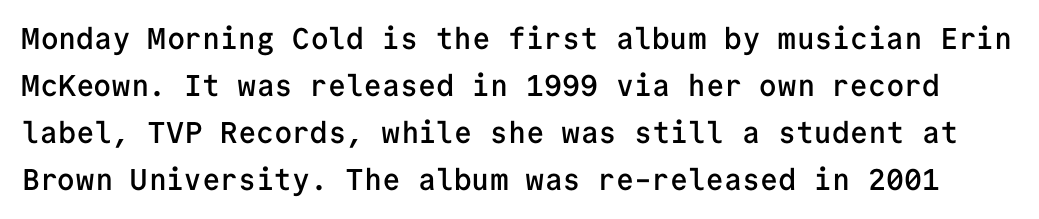
Q: Is the text bold? A: Semi-bold.
Q: Is the text italic (slanted)? A: No, it is upright.
Q: Is the typeface a serif or a sans-serif typeface? A: Sans-serif.
Q: Is the text underlined? A: No.
Q: Is the spacing between letters normal or unusually wide? A: Normal.
Q: Is the spacing between lines tight, normal or loose? A: Normal.
Q: Width (condensed, normal, or wide)? A: Normal.
Q: Stroke contrast? A: Low.
Q: x-height? A: Medium.
Q: Monospaced? A: Yes.
